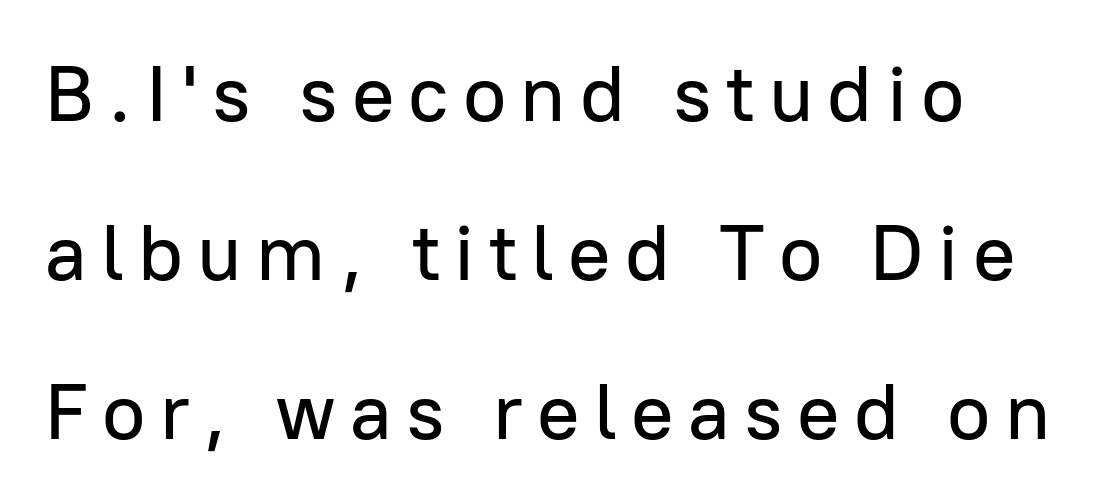
The foot of each line stays bare and open. Designer's note — italics off, roman on. You could fit nearly another row in the gap between these rows. This is sans-serif lettering, the kind often seen on screens and signage.
